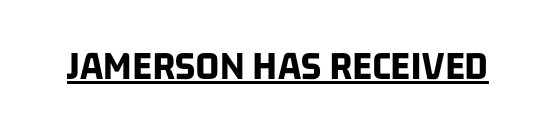
Q: Is the text bold? A: Yes.
Q: Is the typeface a serif or a sans-serif typeface? A: Sans-serif.
Q: Is the text underlined? A: Yes.
Q: Is the spacing between letters normal or unusually wide? A: Normal.
Q: Width (condensed, normal, or wide)? A: Condensed.
Q: Stroke contrast? A: Low.
Q: x-height? A: Large.
Q: Monospaced? A: No.
